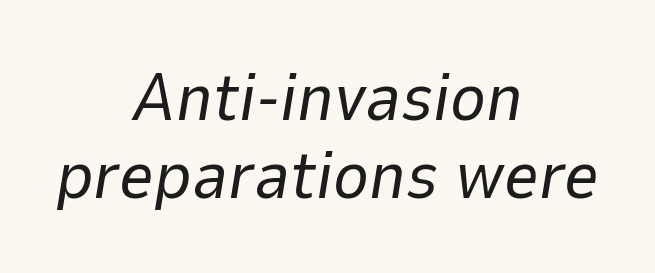
The image shows 68 px regular-weight type, italic (leaning right); set centered, tight line spacing (1.14x), normal letter spacing, not underlined; low stroke contrast and a medium x-height.
